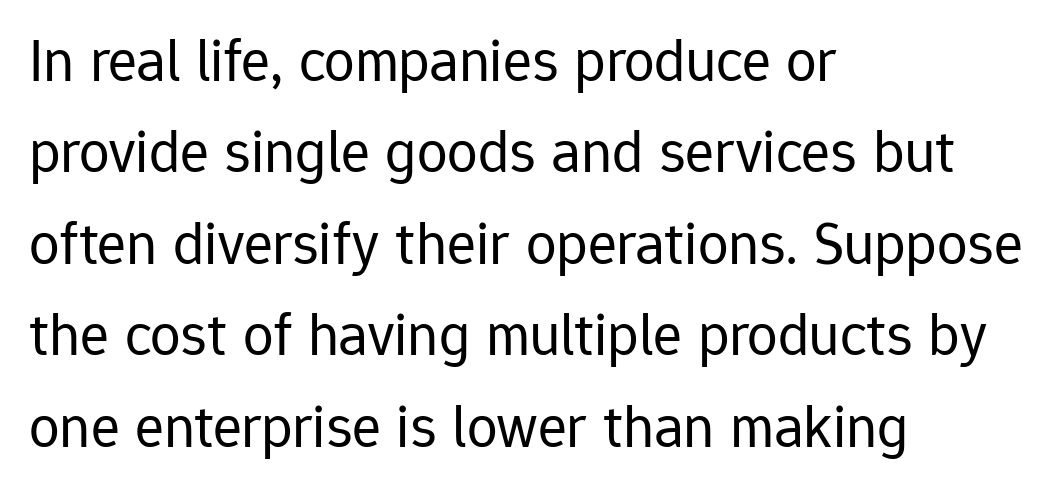
Q: Is the text bold? A: No.
Q: Is the text italic (slanted)? A: No, it is upright.
Q: Is the typeface a serif or a sans-serif typeface? A: Sans-serif.
Q: Is the text underlined? A: No.
Q: How is the paragraph aligned? A: Left-aligned.
Q: Is the spacing between letters normal or unusually wide? A: Normal.
Q: Is the spacing between lines tight, normal or loose? A: Normal.
Q: Width (condensed, normal, or wide)? A: Normal.
Q: Stroke contrast? A: Low.
Q: x-height? A: Medium.
Q: Monospaced? A: No.
